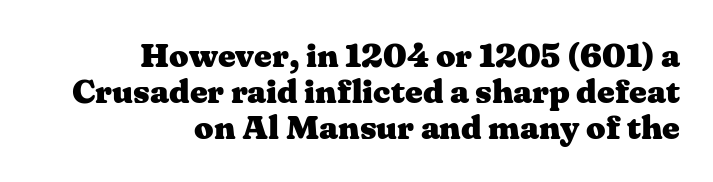
Q: Is the text bold? A: Yes.
Q: Is the text italic (slanted)? A: No, it is upright.
Q: Is the typeface a serif or a sans-serif typeface? A: Serif.
Q: Is the text underlined? A: No.
Q: How is the paragraph aligned? A: Right-aligned.
Q: Is the spacing between letters normal or unusually wide? A: Normal.
Q: Is the spacing between lines tight, normal or loose? A: Tight.
Q: Width (condensed, normal, or wide)? A: Wide.
Q: Stroke contrast? A: Medium.
Q: x-height? A: Medium.
Q: Monospaced? A: No.
